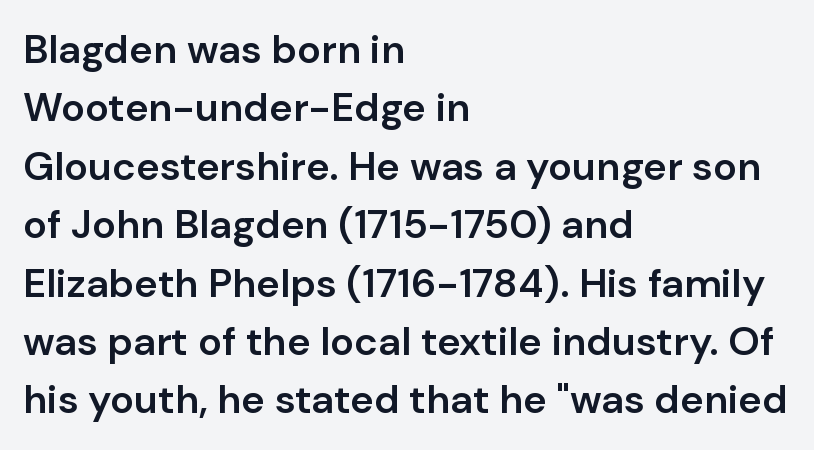
In terms of weight, the rendering is demibold, just under bold. Vertically, the passage feels balanced, rows spaced as you'd expect. No feet cap the strokes, marking this as sans-serif type. The lettering holds an erect, upright posture throughout. These lines are rendered in a variable-pitch font. Nobody touched the tracking dial on this one.
